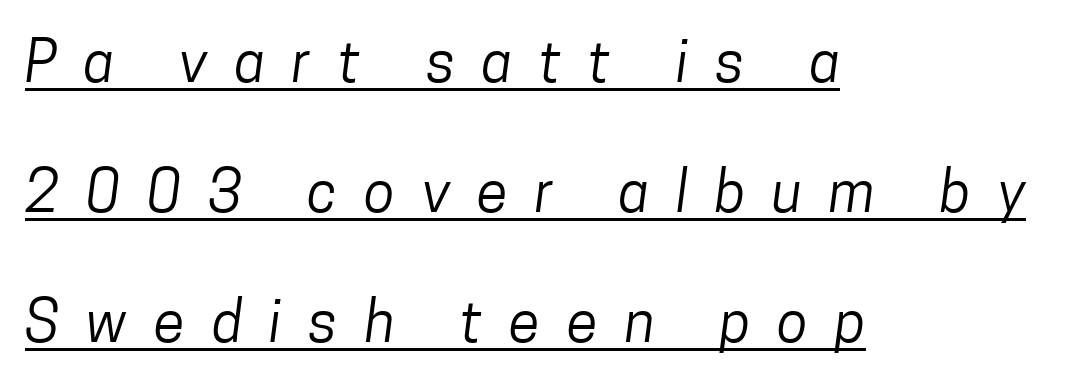
{"serif": "no", "bold": "no", "weight": "regular", "width": "condensed", "stroke_contrast": "low", "x_height": "medium", "monospaced": "no", "underline": "yes", "align": "left", "line_spacing": "loose", "line_spacing_ratio": 2.28, "letter_spacing": "wide", "letter_spacing_em": 0.47, "glyph_px": 57}
